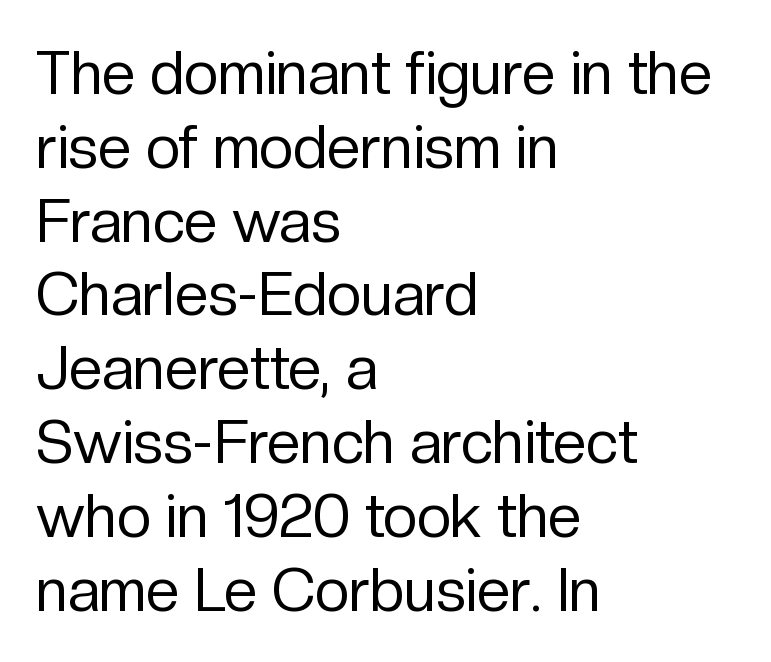
Q: Is the text bold? A: No.
Q: Is the text italic (slanted)? A: No, it is upright.
Q: Is the typeface a serif or a sans-serif typeface? A: Sans-serif.
Q: Is the text underlined? A: No.
Q: How is the paragraph aligned? A: Left-aligned.
Q: Is the spacing between letters normal or unusually wide? A: Normal.
Q: Width (condensed, normal, or wide)? A: Normal.
Q: Stroke contrast? A: Low.
Q: x-height? A: Medium.
Q: Monospaced? A: No.
